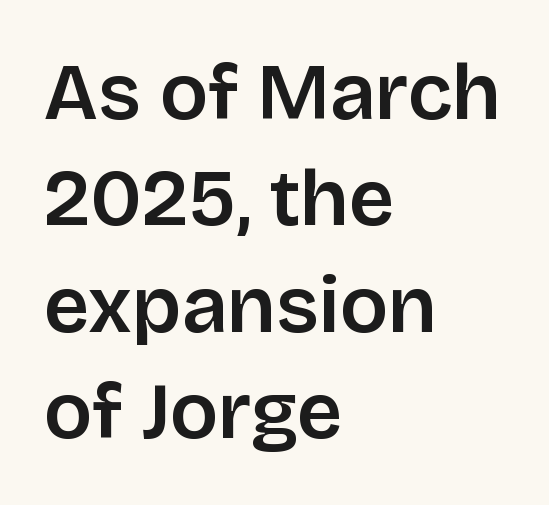
{"serif": "no", "italic": "no", "width": "normal", "stroke_contrast": "low", "x_height": "large", "monospaced": "no", "underline": "no", "align": "left", "line_spacing": "normal", "line_spacing_ratio": 1.33, "letter_spacing": "normal", "letter_spacing_em": 0.0, "glyph_px": 80}
